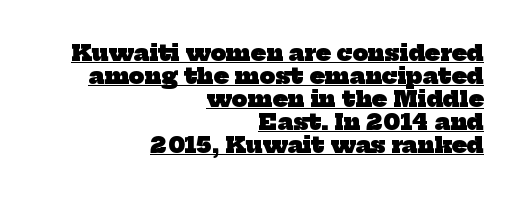
{"bold": "yes", "underline": "yes", "align": "right", "line_spacing": "tight", "line_spacing_ratio": 1.05, "letter_spacing": "normal", "letter_spacing_em": 0.0, "glyph_px": 22}
